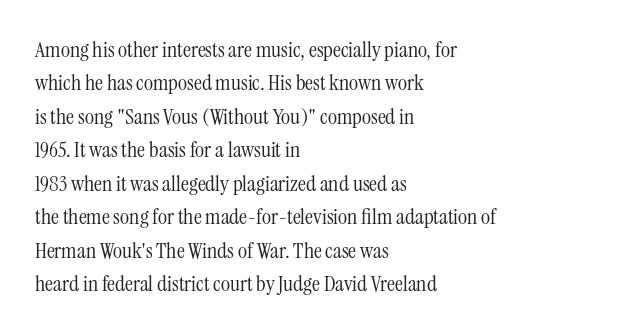
{"italic": "no", "bold": "no", "underline": "no", "align": "left", "line_spacing": "normal", "line_spacing_ratio": 1.52, "letter_spacing": "normal", "letter_spacing_em": 0.0, "glyph_px": 22}
